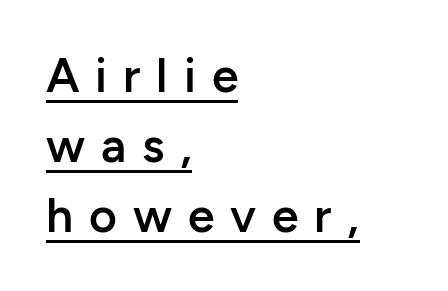
Honestly, the letter spacing is so wide it's the main thing you notice. Summary of vertical rhythm: regular, with standard interline spacing. Letterform terminals end flat and unadorned throughout the passage. Each line starts at the same left margin while the right side varies.
